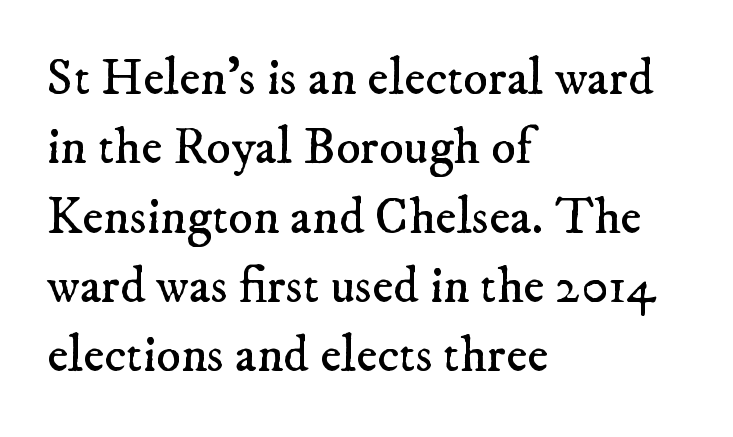
Q: Is the text bold? A: No.
Q: Is the typeface a serif or a sans-serif typeface? A: Serif.
Q: Is the text underlined? A: No.
Q: How is the paragraph aligned? A: Left-aligned.
Q: Is the spacing between letters normal or unusually wide? A: Normal.
Q: Is the spacing between lines tight, normal or loose? A: Normal.
Q: Width (condensed, normal, or wide)? A: Normal.
Q: Stroke contrast? A: Low.
Q: x-height? A: Small.
Q: Monospaced? A: No.
